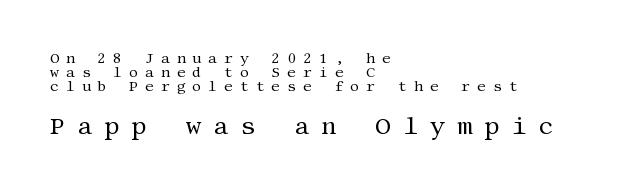
Q: Is the text bold? A: No.
Q: Is the text italic (slanted)? A: No, it is upright.
Q: Is the text underlined? A: No.
Q: How is the paragraph aligned? A: Left-aligned.
Q: Is the spacing between letters normal or unusually wide? A: Unusually wide.
Q: Is the spacing between lines tight, normal or loose? A: Tight.
Q: Which block of text is set in a larger size, the first (top) or the second (bottom)? A: The second (bottom) one.
